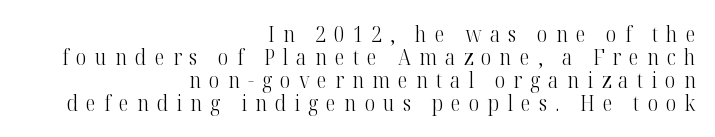
The image shows 21 px text type, upright; set right-aligned, tight line spacing (1.09x), unusually wide letter spacing (+0.38 em), not underlined.
